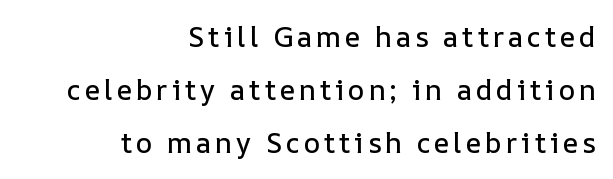
Q: Is the text italic (slanted)? A: No, it is upright.
Q: Is the text underlined? A: No.
Q: How is the paragraph aligned? A: Right-aligned.
Q: Width (condensed, normal, or wide)? A: Normal.
Q: Stroke contrast? A: Low.
Q: x-height? A: Medium.
Q: Monospaced? A: No.
